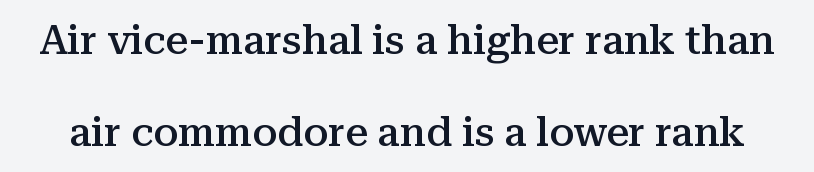
The image shows 40 px semibold serif type, upright; set loose line spacing (2.3x), normal letter spacing, not underlined; medium stroke contrast and a medium x-height.
